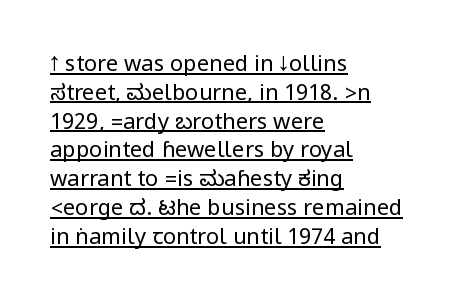
The image shows 22 px text type, upright; set left-aligned, normal line spacing (1.31x), normal letter spacing, underlined.
